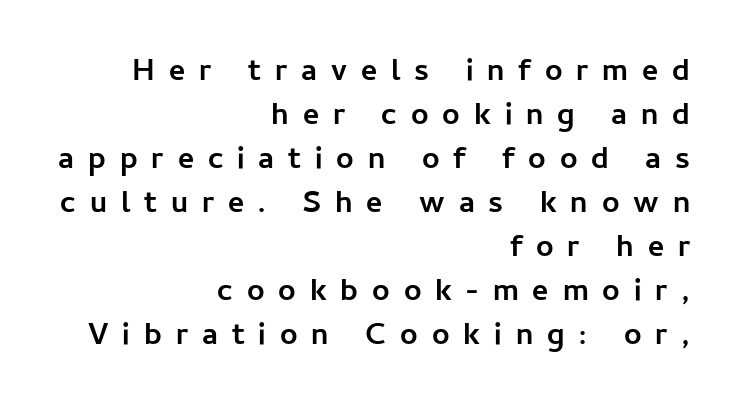
{"serif": "no", "italic": "no", "bold": "yes", "weight": "semibold", "width": "normal", "stroke_contrast": "low", "x_height": "medium", "monospaced": "no", "underline": "no", "align": "right", "line_spacing": "normal", "line_spacing_ratio": 1.42, "letter_spacing": "wide", "letter_spacing_em": 0.45, "glyph_px": 31}
